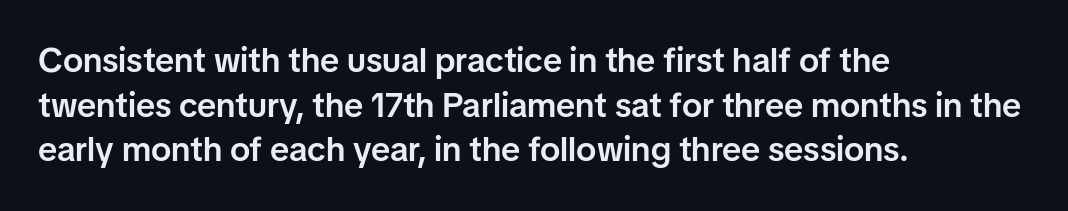
{"serif": "no", "italic": "no", "bold": "semi", "weight": "semibold", "width": "normal", "stroke_contrast": "low", "x_height": "medium", "monospaced": "no", "underline": "no", "align": "left", "line_spacing": "normal", "line_spacing_ratio": 1.31, "letter_spacing": "normal", "letter_spacing_em": 0.0, "glyph_px": 34}
